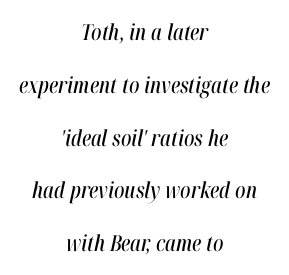
Q: Is the text italic (slanted)? A: Yes, it leans right by about 12 degrees.
Q: Is the text underlined? A: No.
Q: How is the paragraph aligned? A: Centered.
Q: Is the spacing between letters normal or unusually wide? A: Normal.
Q: Is the spacing between lines tight, normal or loose? A: Loose.
